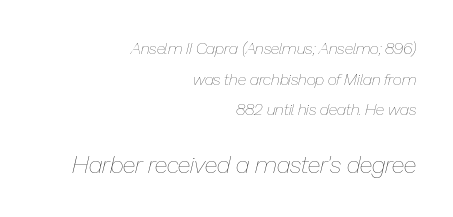
Observe the ordinary spacing: letters are neighbours, not strangers. Every character sits at an angle, as italics do. Caption: face not bold, strokes unweighted. The words here are not underlined. Size hierarchy here favors the trailing block over the leading one. This block would shrink considerably if given ordinary leading; it's expanded now.
